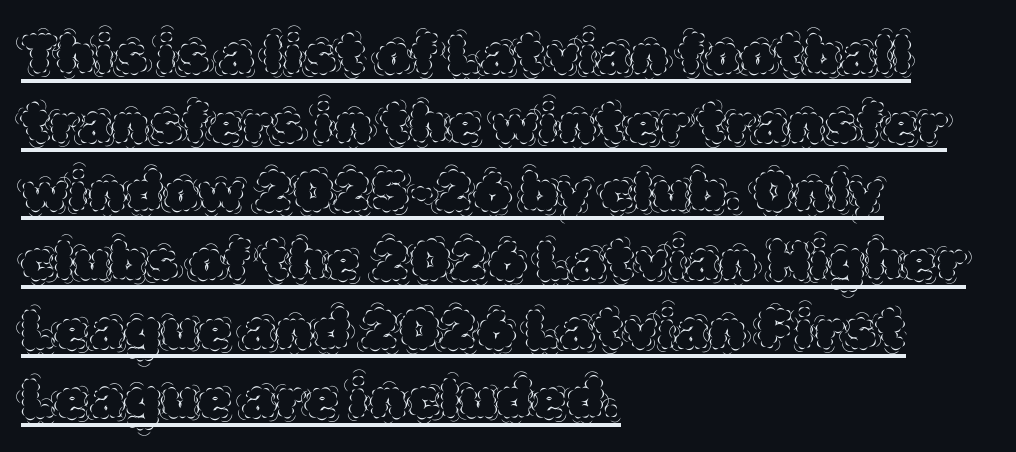
Leading matches the norm, producing a regular column. Has an underline been added? It has. The face used here is proportionally spaced, like ordinary book or web type. The characters are drawn with everyday or finer stroke widths. Do the letters lean? They stand straight. The lines in this sample share a left origin and differ only in where they stop.
